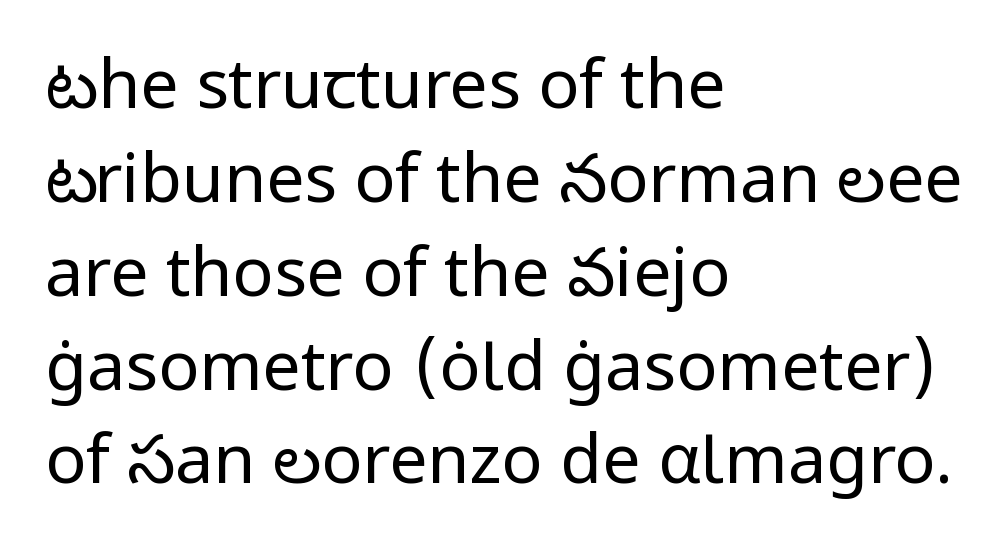
{"serif": "no", "italic": "no", "bold": "no", "weight": "regular", "width": "normal", "stroke_contrast": "low", "x_height": "medium", "monospaced": "no", "underline": "no", "align": "left", "line_spacing": "normal", "line_spacing_ratio": 1.38, "letter_spacing": "normal", "letter_spacing_em": 0.0, "glyph_px": 68}
